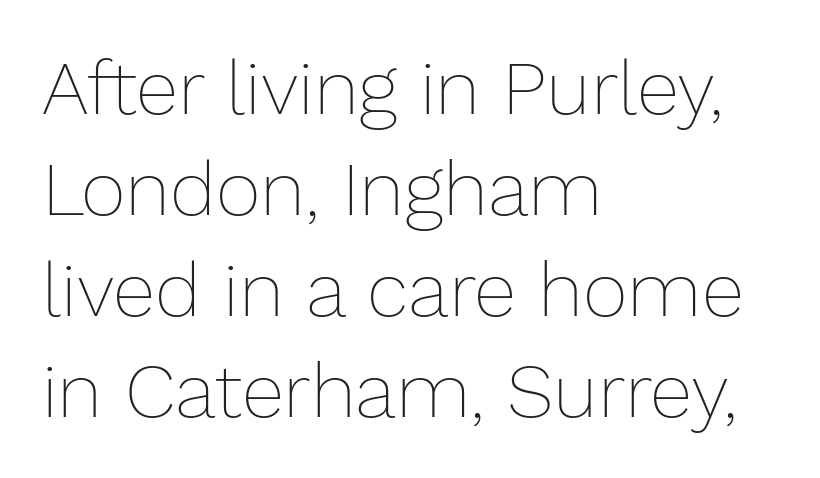
{"italic": "no", "bold": "no", "weight": "thin", "width": "normal", "stroke_contrast": "low", "x_height": "medium", "monospaced": "no", "underline": "no", "align": "left", "line_spacing": "normal", "line_spacing_ratio": 1.31, "letter_spacing": "normal", "letter_spacing_em": 0.0, "glyph_px": 77}
